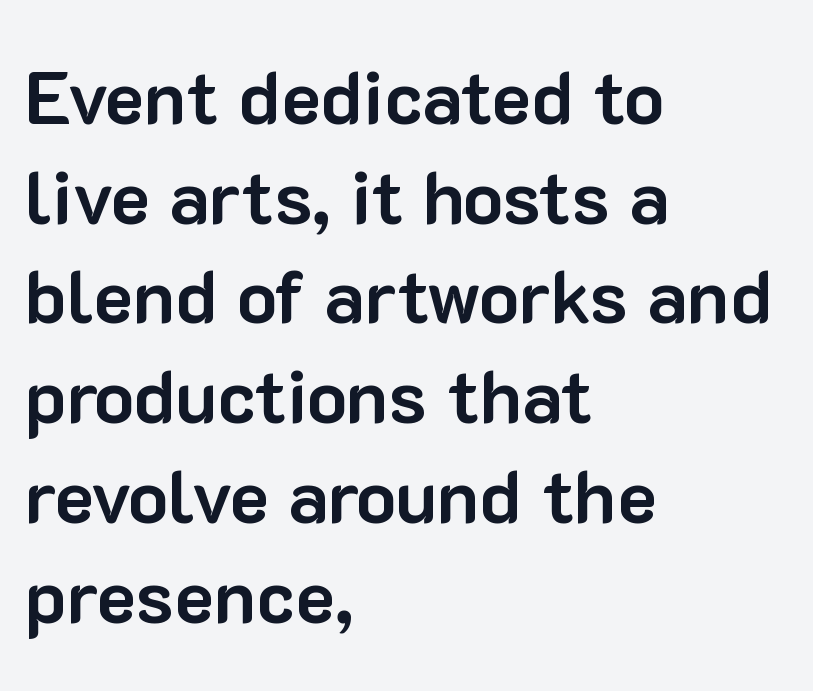
Q: Is the text bold? A: Yes.
Q: Is the text italic (slanted)? A: No, it is upright.
Q: Is the typeface a serif or a sans-serif typeface? A: Sans-serif.
Q: Is the text underlined? A: No.
Q: How is the paragraph aligned? A: Left-aligned.
Q: Is the spacing between letters normal or unusually wide? A: Normal.
Q: Is the spacing between lines tight, normal or loose? A: Normal.
Q: Width (condensed, normal, or wide)? A: Normal.
Q: Stroke contrast? A: Low.
Q: x-height? A: Medium.
Q: Monospaced? A: No.
